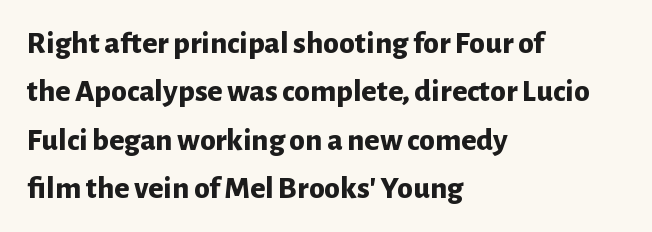
{"serif": "no", "italic": "no", "bold": "yes", "weight": "bold", "width": "normal", "stroke_contrast": "low", "x_height": "medium", "monospaced": "no", "underline": "no", "align": "left", "line_spacing": "normal", "line_spacing_ratio": 1.51, "letter_spacing": "normal", "letter_spacing_em": 0.0, "glyph_px": 32}
